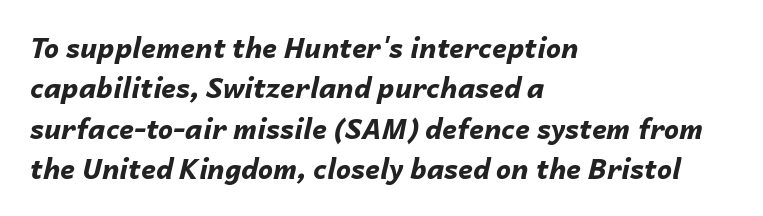
Every letter is thick-stroked: bold, no question. Clear beneath every line of the passage. Each word holds together tightly as a unit, with standard inter-letter gaps. The passage is arranged the way most books set body copy — flush left. If you drew a line through each stem, it would be angled. The designer left line spacing at the default.
